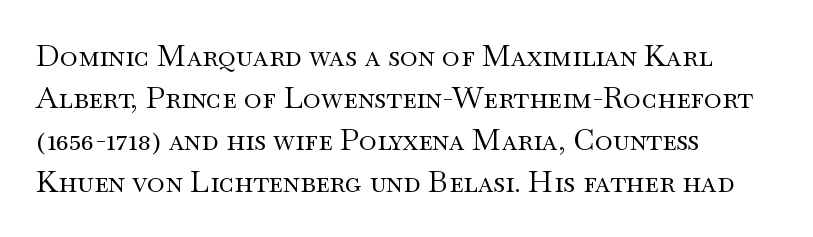
The image shows 30 px regular-weight, wide serif type, upright; set left-aligned, normal line spacing (1.4x), normal letter spacing, not underlined; medium stroke contrast and a small x-height.
